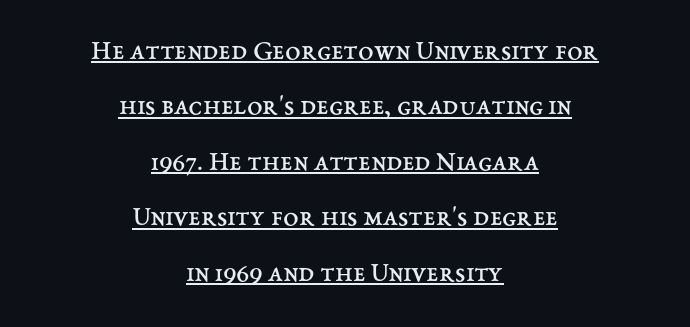
Q: Is the text bold? A: No.
Q: Is the text italic (slanted)? A: No, it is upright.
Q: Is the text underlined? A: Yes.
Q: How is the paragraph aligned? A: Centered.
Q: Is the spacing between letters normal or unusually wide? A: Normal.
Q: Is the spacing between lines tight, normal or loose? A: Loose.
Q: Width (condensed, normal, or wide)? A: Normal.
Q: Stroke contrast? A: Medium.
Q: x-height? A: Medium.
Q: Monospaced? A: No.
